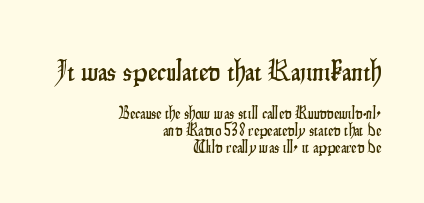
The image shows 30 px condensed sans-serif type, upright; set right-aligned, tight line spacing (1.0x), normal letter spacing, not underlined; the first (top) block is 1.76x larger; low stroke contrast and a small x-height.
